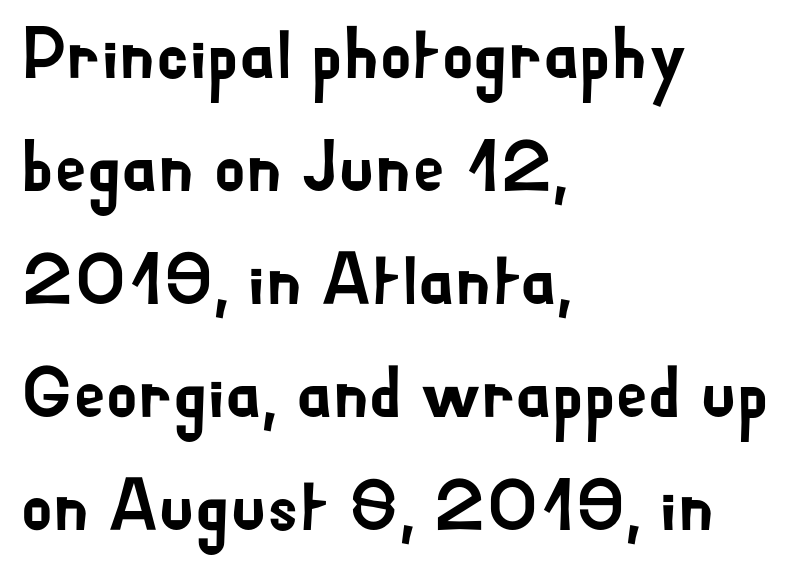
Evenly set lines give the paragraph a standard silhouette. Short note: letters normally spaced. Horizontally, the lines are justified to the leading edge only. The font's upright variant was chosen for this text.
